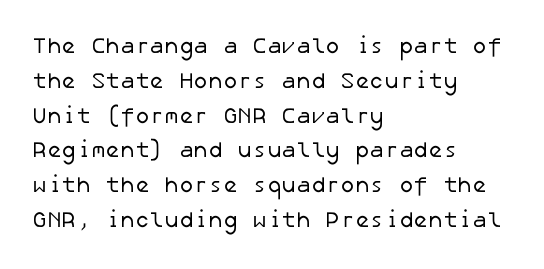
The image shows 22 px text type; set left-aligned, normal line spacing (1.58x), normal letter spacing, not underlined.
